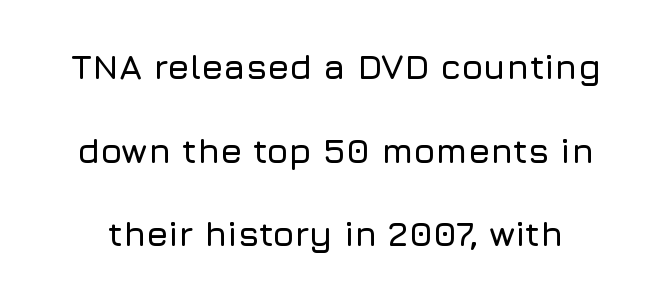
Q: Is the text italic (slanted)? A: No, it is upright.
Q: Is the typeface a serif or a sans-serif typeface? A: Sans-serif.
Q: Is the text underlined? A: No.
Q: Is the spacing between letters normal or unusually wide? A: Normal.
Q: Is the spacing between lines tight, normal or loose? A: Loose.
Q: Width (condensed, normal, or wide)? A: Normal.
Q: Stroke contrast? A: Low.
Q: x-height? A: Medium.
Q: Monospaced? A: No.
